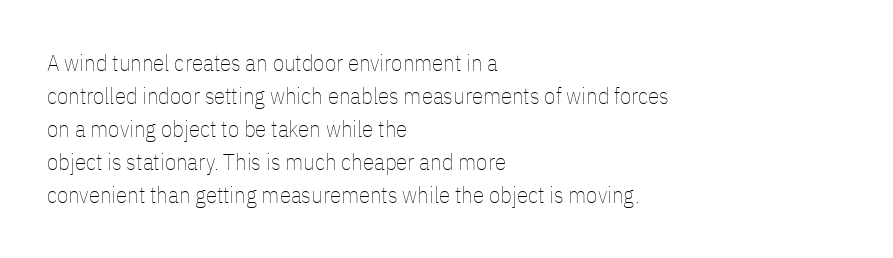
Q: Is the text bold? A: No.
Q: Is the text italic (slanted)? A: No, it is upright.
Q: Is the text underlined? A: No.
Q: How is the paragraph aligned? A: Left-aligned.
Q: Is the spacing between letters normal or unusually wide? A: Normal.
Q: Is the spacing between lines tight, normal or loose? A: Normal.
